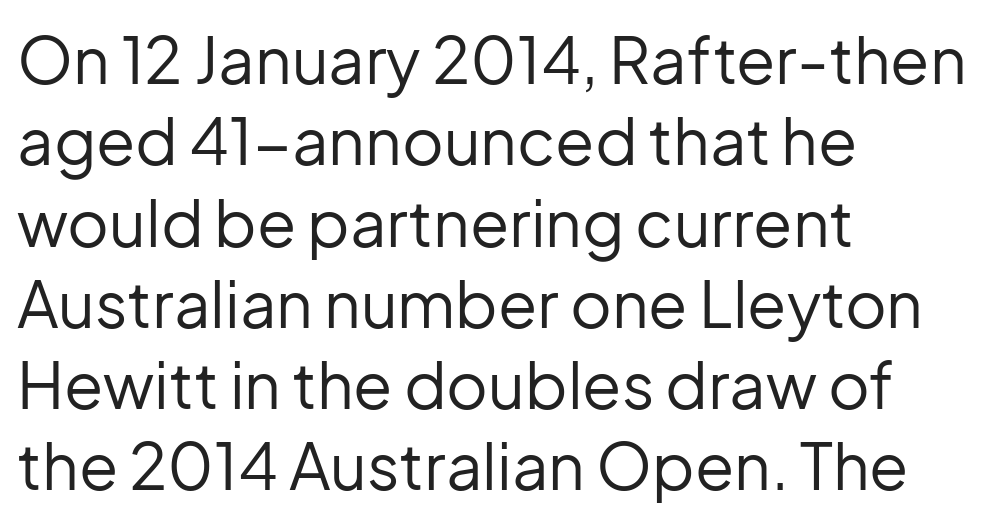
The image shows 64 px regular-weight sans-serif type, upright; set left-aligned, normal line spacing (1.27x), normal letter spacing, not underlined; low stroke contrast and a medium x-height.
